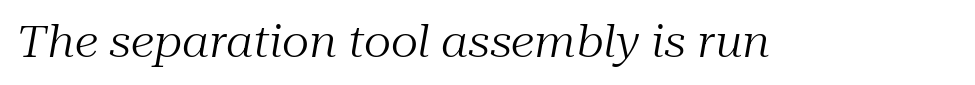
Here the glyphs are tracked normally, forming tight word shapes. Caption: face not bold, strokes unweighted. Note: serifs present on the glyphs. The lettering tilts uniformly, giving the passage an italic look.
